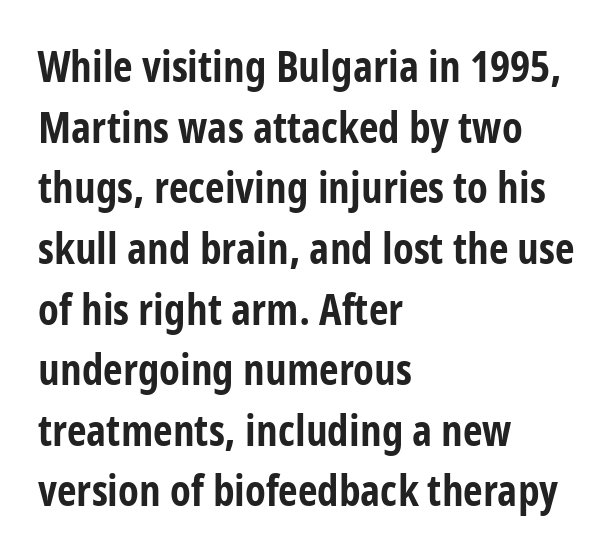
The image shows 43 px bold, condensed sans-serif type, upright; set left-aligned, normal line spacing (1.41x), normal letter spacing, not underlined; low stroke contrast and a medium x-height.
